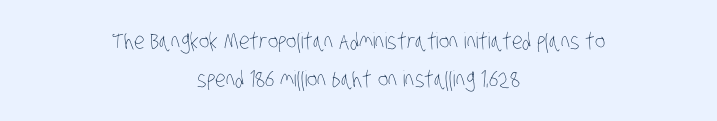
Quick note: underline off. Here the glyphs are tracked normally, forming tight word shapes. Heft: none added — not bold. This sample is center-justified, so both line endings float freely.
